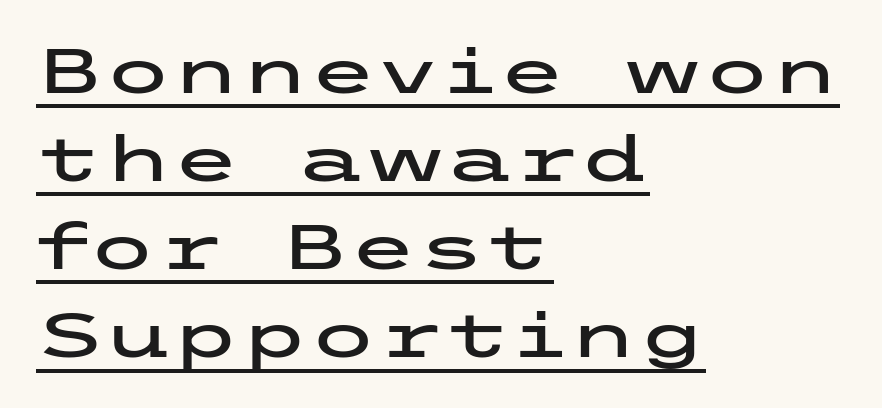
The image shows 62 px wide sans-serif type, upright; set left-aligned, normal line spacing (1.42x), normal letter spacing, underlined; low stroke contrast and a medium x-height.
